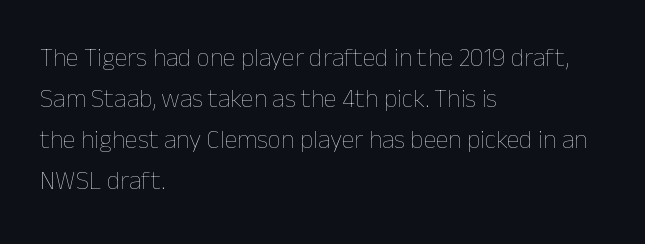
The words here are not underlined. Unbolded letterforms with no extra heft. Quick note: interline space is typical. These lines stack with their left ends in a neat column. Ordinary non-slanted type is in use. Here the glyphs are tracked normally, forming tight word shapes.
